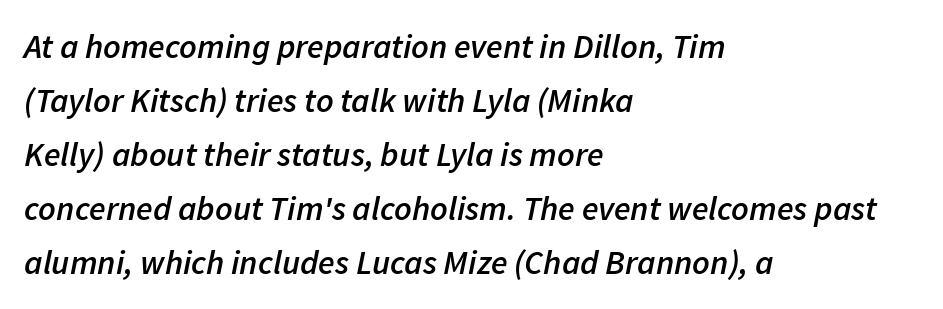
{"italic": "yes", "lean": "right", "slant_degrees": 11, "bold": "semi", "weight": "semibold", "width": "normal", "stroke_contrast": "low", "x_height": "medium", "monospaced": "no", "underline": "no", "align": "left", "line_spacing": "normal", "line_spacing_ratio": 1.59, "letter_spacing": "normal", "letter_spacing_em": 0.0, "glyph_px": 34}
